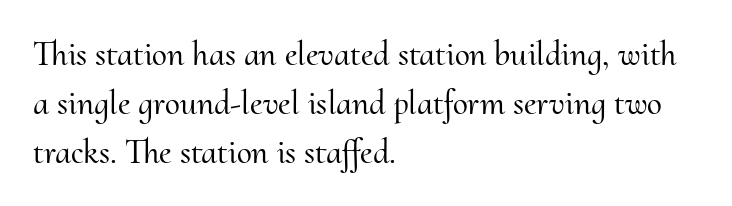
Q: Is the text italic (slanted)? A: No, it is upright.
Q: Is the typeface a serif or a sans-serif typeface? A: Serif.
Q: Is the text underlined? A: No.
Q: How is the paragraph aligned? A: Left-aligned.
Q: Is the spacing between letters normal or unusually wide? A: Normal.
Q: Is the spacing between lines tight, normal or loose? A: Normal.
Q: Width (condensed, normal, or wide)? A: Normal.
Q: Stroke contrast? A: Medium.
Q: x-height? A: Small.
Q: Monospaced? A: No.
